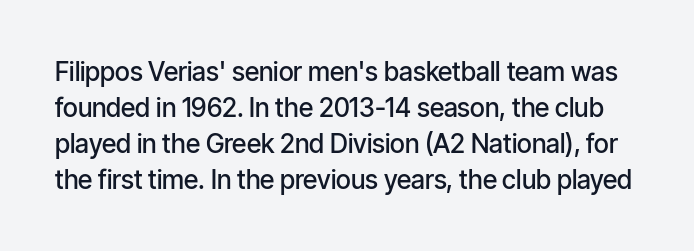
{"italic": "no", "bold": "semi", "underline": "no", "line_spacing": "normal", "line_spacing_ratio": 1.38, "letter_spacing": "normal", "letter_spacing_em": 0.0, "glyph_px": 26}
